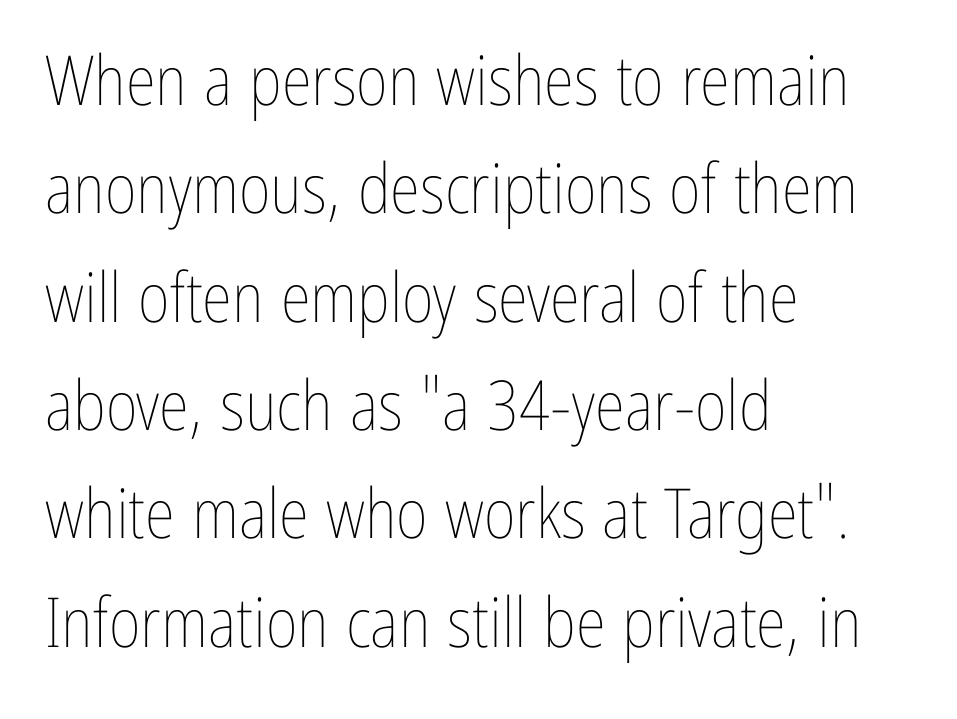
Q: Is the text bold? A: No.
Q: Is the text italic (slanted)? A: No, it is upright.
Q: Is the text underlined? A: No.
Q: How is the paragraph aligned? A: Left-aligned.
Q: Is the spacing between letters normal or unusually wide? A: Normal.
Q: Is the spacing between lines tight, normal or loose? A: Normal.
Q: Width (condensed, normal, or wide)? A: Condensed.
Q: Stroke contrast? A: Low.
Q: x-height? A: Medium.
Q: Monospaced? A: No.
